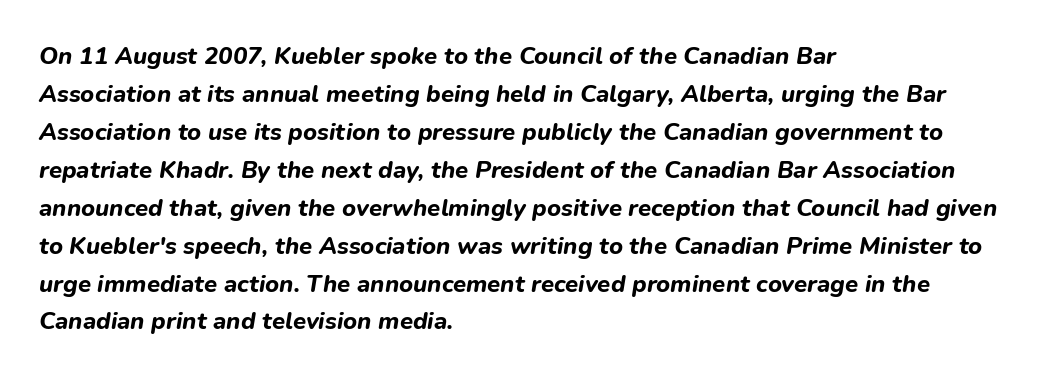
The face used here has a pronounced slope to its letters. Check under the words: just untouched page. Which margin do the lines hug? The left one — the right edge is uneven. Words appear dense and cohesive because spacing is normal. Leading matches the norm, producing a regular column.
